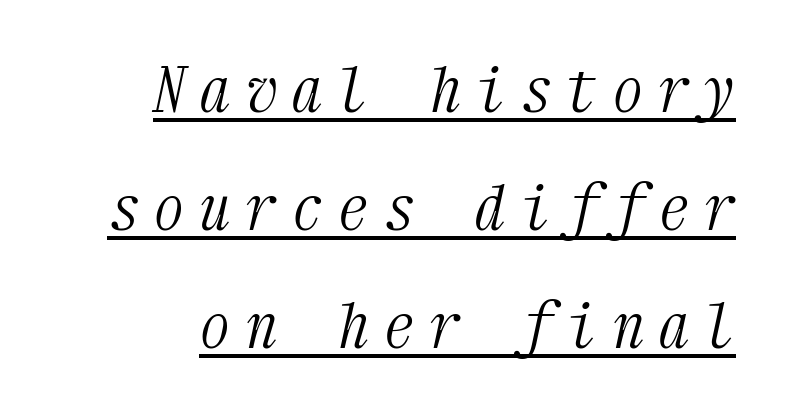
The image shows 62 px light, condensed serif type, italic (leaning right), monospaced; set loose line spacing (1.9x), unusually wide letter spacing (+0.24 em), underlined; medium stroke contrast and a medium x-height.
